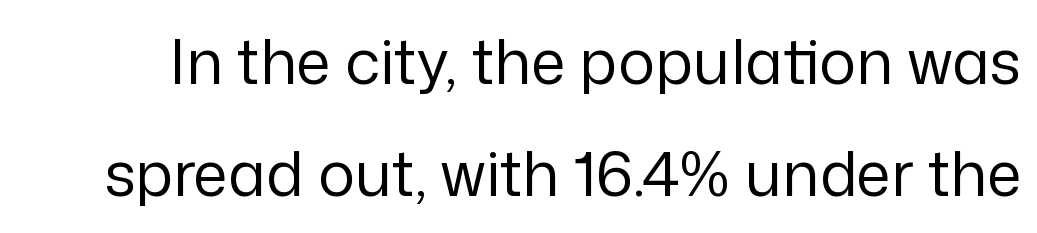
The image shows 62 px regular-weight sans-serif type, upright; set line spacing 1.81x, normal letter spacing, not underlined; low stroke contrast and a medium x-height.
